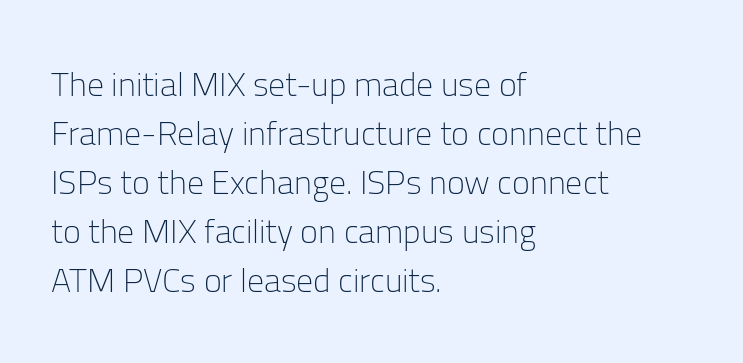
{"serif": "no", "italic": "no", "bold": "no", "weight": "light", "width": "normal", "stroke_contrast": "low", "x_height": "medium", "monospaced": "no", "underline": "no", "align": "left", "line_spacing": "normal", "line_spacing_ratio": 1.44, "letter_spacing": "normal", "letter_spacing_em": 0.0, "glyph_px": 34}
